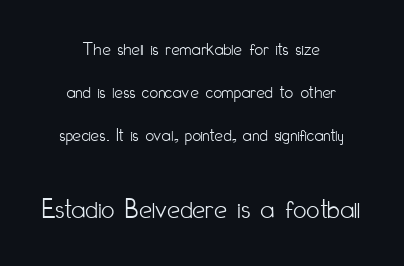
{"serif": "no", "italic": "no", "bold": "no", "weight": "light", "width": "condensed", "stroke_contrast": "low", "x_height": "small", "monospaced": "no", "underline": "no", "align": "center", "line_spacing": "loose", "line_spacing_ratio": 2.27, "letter_spacing": "normal", "letter_spacing_em": 0.0, "larger_block": "second", "size_ratio": 1.53, "glyph_px": 29}
